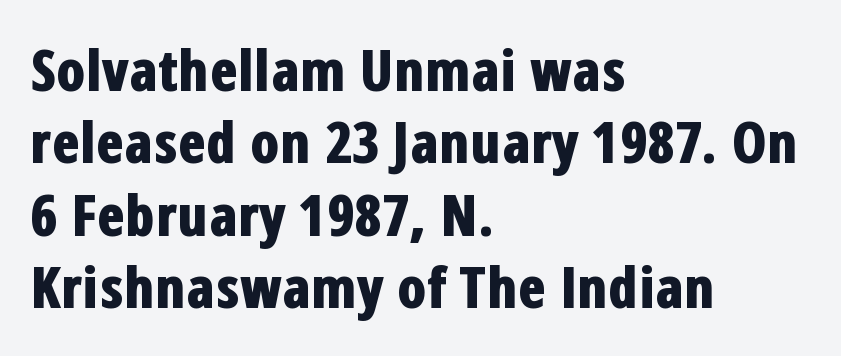
A dark, heavy texture on the line: the type is bold. The specimen omits any rule beneath the text block's lines. Vertically, the passage feels balanced, rows spaced as you'd expect. Is the block centered? No — it sits flush against the left margin. A typesetter would call this proportional, since set widths differ per character. A typesetter would mark this as roman, not italic.
